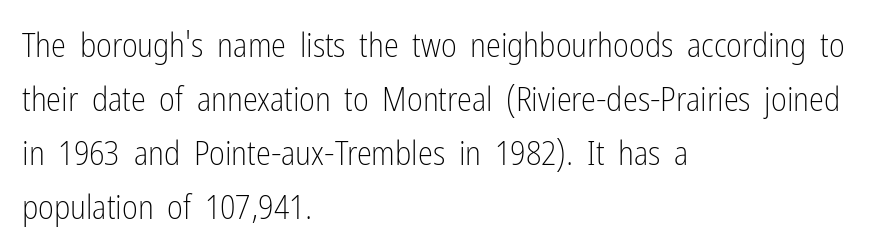
Q: Is the text bold? A: No.
Q: Is the text italic (slanted)? A: No, it is upright.
Q: Is the typeface a serif or a sans-serif typeface? A: Sans-serif.
Q: Is the text underlined? A: No.
Q: How is the paragraph aligned? A: Left-aligned.
Q: Is the spacing between letters normal or unusually wide? A: Normal.
Q: Is the spacing between lines tight, normal or loose? A: Normal.
Q: Width (condensed, normal, or wide)? A: Condensed.
Q: Stroke contrast? A: Low.
Q: x-height? A: Medium.
Q: Monospaced? A: No.
